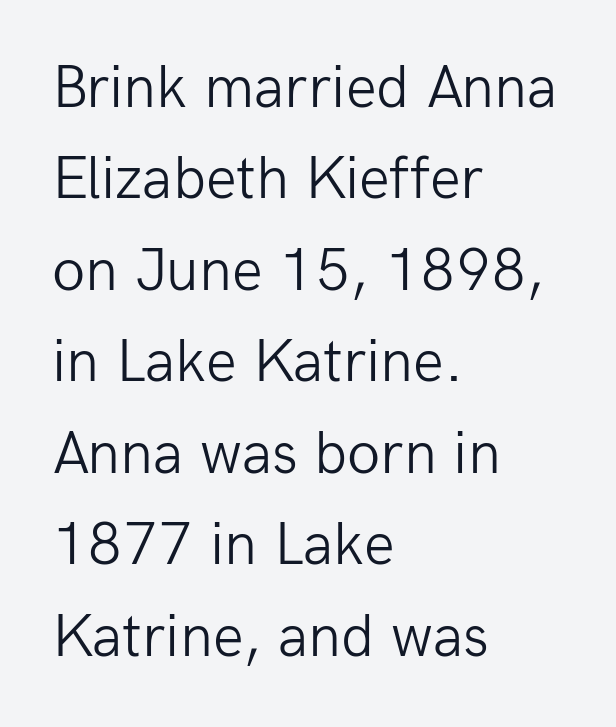
{"serif": "no", "italic": "no", "bold": "no", "weight": "light", "width": "normal", "stroke_contrast": "low", "x_height": "medium", "monospaced": "no", "underline": "no", "align": "left", "line_spacing": "normal", "line_spacing_ratio": 1.5, "letter_spacing": "normal", "letter_spacing_em": 0.0, "glyph_px": 61}
